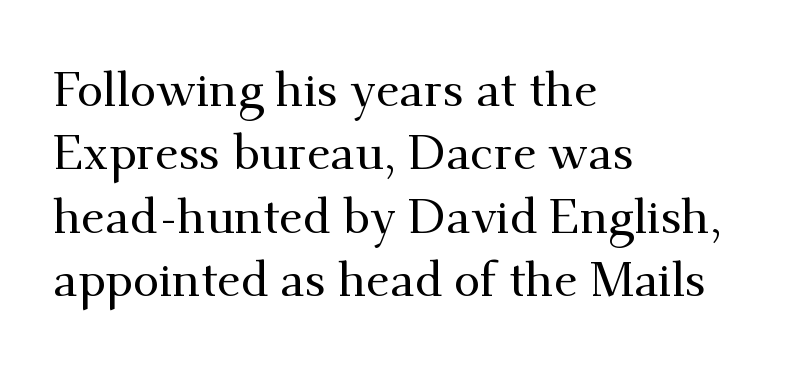
Q: Is the text italic (slanted)? A: No, it is upright.
Q: Is the typeface a serif or a sans-serif typeface? A: Serif.
Q: Is the text underlined? A: No.
Q: How is the paragraph aligned? A: Left-aligned.
Q: Is the spacing between letters normal or unusually wide? A: Normal.
Q: Is the spacing between lines tight, normal or loose? A: Normal.
Q: Width (condensed, normal, or wide)? A: Normal.
Q: Stroke contrast? A: Medium.
Q: x-height? A: Small.
Q: Monospaced? A: No.
